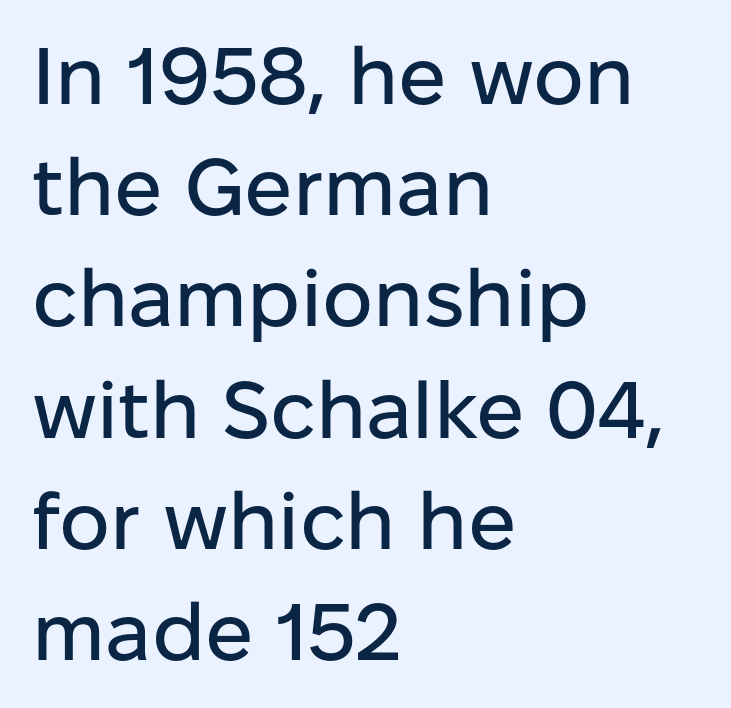
{"serif": "no", "italic": "no", "width": "normal", "stroke_contrast": "low", "x_height": "medium", "monospaced": "no", "underline": "no", "align": "left", "line_spacing": "normal", "line_spacing_ratio": 1.39, "letter_spacing": "normal", "letter_spacing_em": 0.0, "glyph_px": 80}
